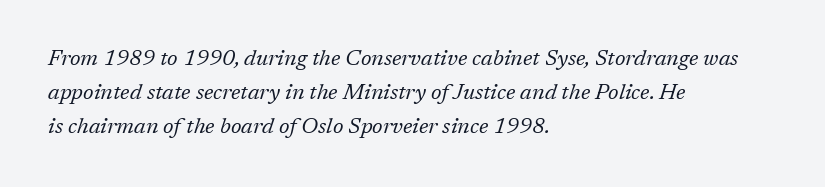
The image shows 22 px text type, italic (leaning right); set left-aligned, normal line spacing (1.54x), normal letter spacing, not underlined.
